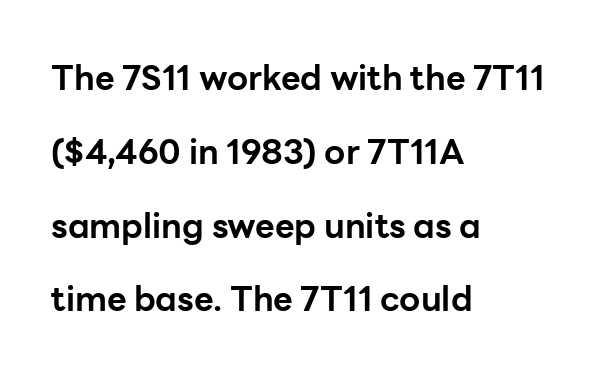
{"serif": "no", "italic": "no", "bold": "yes", "weight": "bold", "width": "normal", "stroke_contrast": "low", "x_height": "medium", "monospaced": "no", "underline": "no", "align": "left", "line_spacing": "loose", "line_spacing_ratio": 2.17, "letter_spacing": "normal", "letter_spacing_em": 0.0, "glyph_px": 34}
